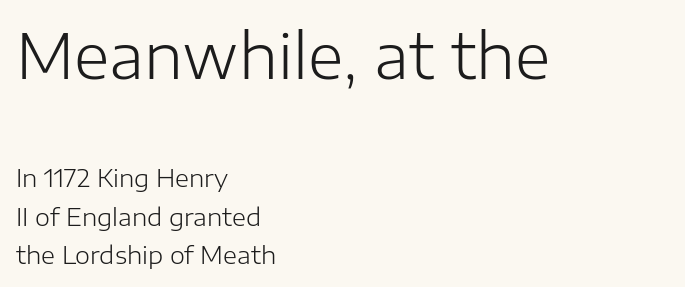
Casual observation: everything's shoved over to the left. The glyphs in this specimen are sans serif. Successive baselines arrive at the customary interval. Honestly, the letter spacing is just normal — you wouldn't notice it.
